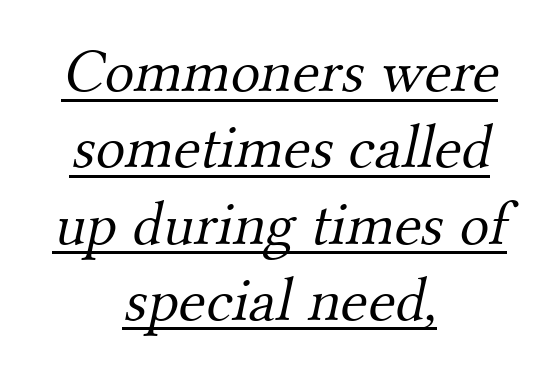
A continuous stroke trails under the words, as in a hyperlink. Spacing between characters is what you'd get straight out of the box. Unbolded letterforms with no extra heft. You can tell from the footed stems that serif type was used. Spacing verdict: proportional, widths tailored to each character.
